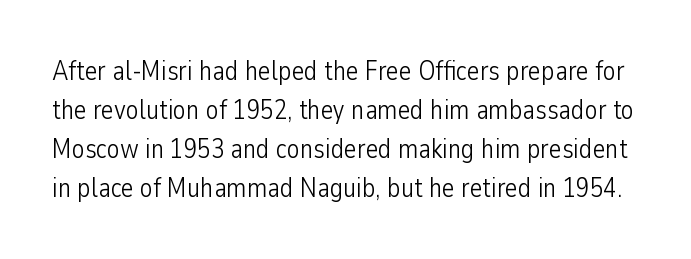
Students, observe: this is what conventionally led text looks like. The letterforms sit shoulder to shoulder at normal distance. The typesetting does not lean heavy: it is not bold. This is roman type, the default non-slanted kind. The gap between lines stays unmarked.
